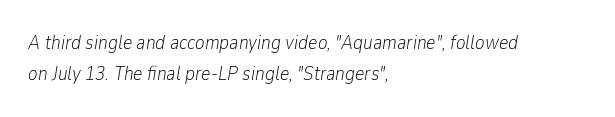
Q: Is the text bold? A: No.
Q: Is the text italic (slanted)? A: Yes, it leans right by about 9 degrees.
Q: Is the text underlined? A: No.
Q: How is the paragraph aligned? A: Left-aligned.
Q: Is the spacing between letters normal or unusually wide? A: Normal.
Q: Is the spacing between lines tight, normal or loose? A: Normal.
